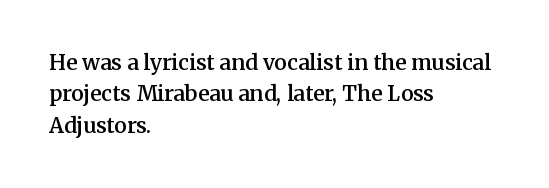
Q: Is the text bold? A: Semi-bold.
Q: Is the text italic (slanted)? A: No, it is upright.
Q: Is the text underlined? A: No.
Q: How is the paragraph aligned? A: Left-aligned.
Q: Is the spacing between letters normal or unusually wide? A: Normal.
Q: Is the spacing between lines tight, normal or loose? A: Normal.
